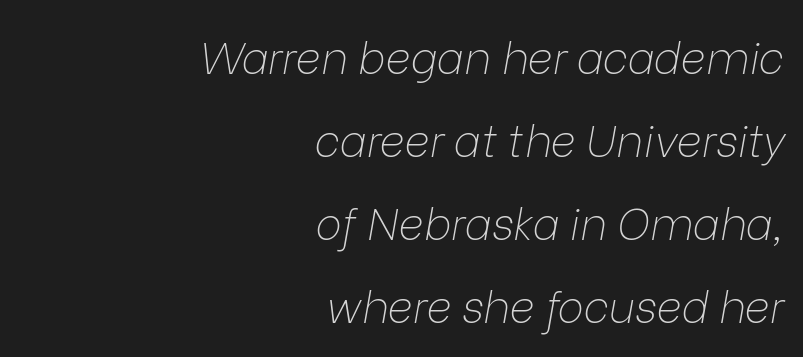
The image shows 44 px thin type, italic (leaning right); set right-aligned, line spacing 1.89x, normal letter spacing, not underlined; low stroke contrast and a medium x-height.
